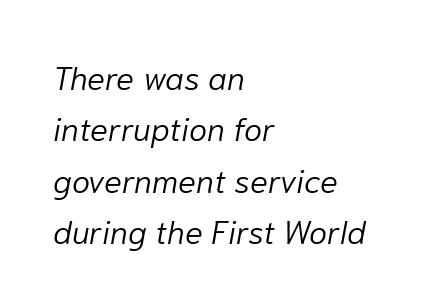
Between one letter and the next there's only the usual sliver of space. When letters slant like this, we call the style italic. Do the characters align in a grid? No, the font is proportional. Bare-footed words on every line. The passage shown is not bold in any degree.
